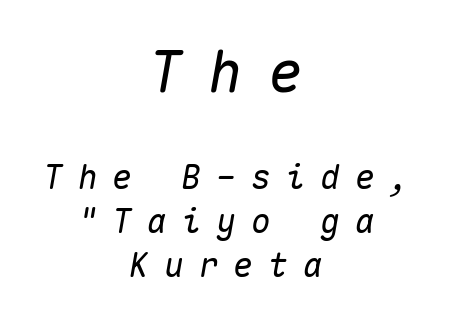
This sample has the even, mechanical cadence of fixed-width lettering. Would a proofreader flag this as italicized? Yes. The text block is weighted toward neither margin, spreading evenly from the middle. A student would notice the top passage is typeset larger than what follows.
